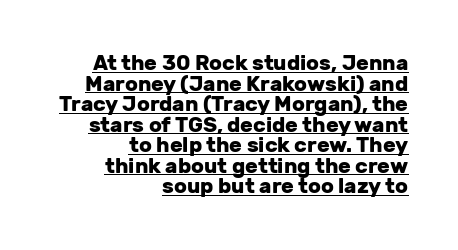
Q: Is the text bold? A: Yes.
Q: Is the text italic (slanted)? A: No, it is upright.
Q: Is the text underlined? A: Yes.
Q: How is the paragraph aligned? A: Right-aligned.
Q: Is the spacing between letters normal or unusually wide? A: Normal.
Q: Is the spacing between lines tight, normal or loose? A: Tight.
